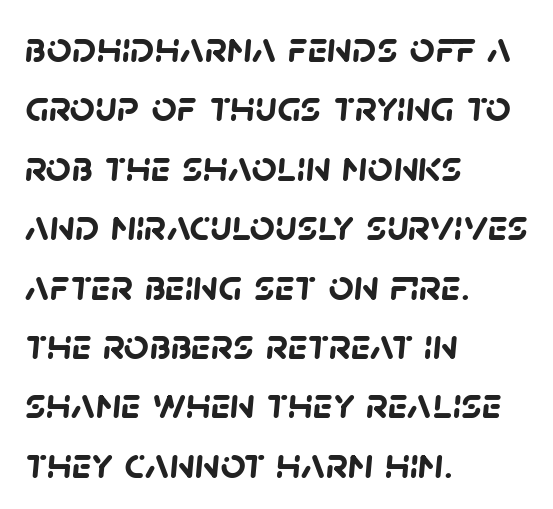
Horizontal bands of white between lines are of average thickness. Each letter keeps its own natural width here, so spacing adapts to shape. A full-strength bold gives these letters their thick strokes. The rendering anchors every line to the left-hand side. Inter-character spacing is left at the font's built-in metrics.
